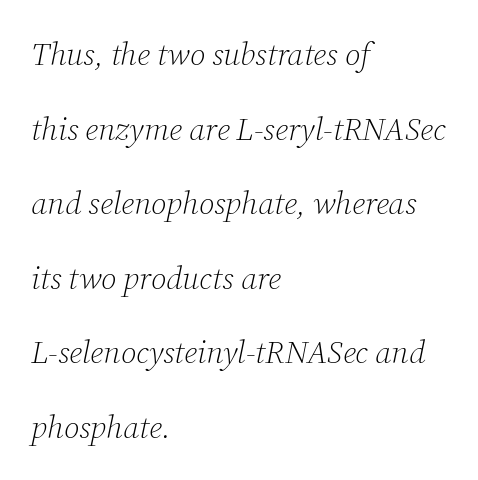
{"serif": "yes", "italic": "yes", "lean": "right", "slant_degrees": 12, "bold": "no", "weight": "light", "width": "normal", "stroke_contrast": "low", "x_height": "medium", "monospaced": "no", "underline": "no", "align": "left", "line_spacing": "loose", "line_spacing_ratio": 2.33, "letter_spacing": "normal", "letter_spacing_em": 0.0, "glyph_px": 32}
